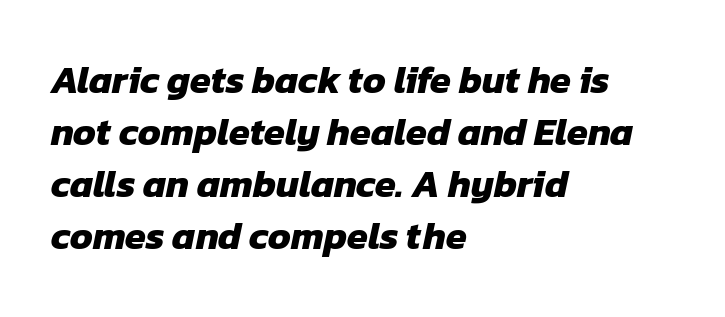
Typographic density is high because the face is bold. Is this a sans? Yes — the strokes have no serifs. Think of a printed novel: that variable character pitch is what you see here. Does the copy run flush right? No — it runs flush left. Nobody drew a line under any word here. The line-height multiplier appears to be the usual default.
